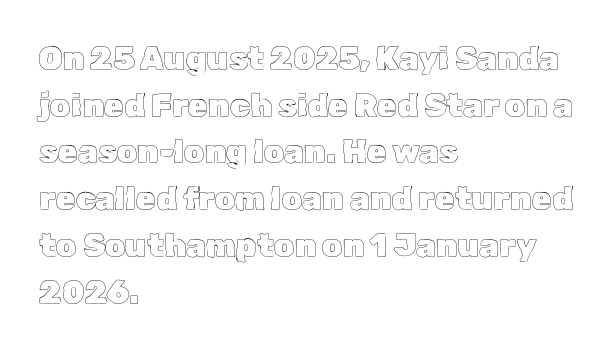
Clear beneath every line of the passage. Horizontal alignment here is leftward, the default for most running prose. The lettering stays uniformly vertical, giving the passage a roman look. The face used here is proportionally spaced, like ordinary book or web type. Vertical spacing — default.
